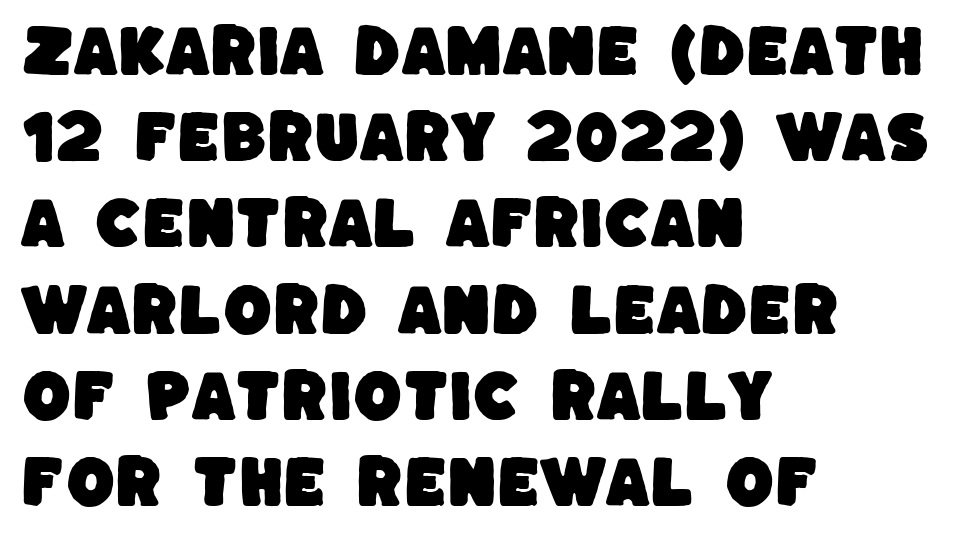
The image shows 56 px sans-serif type; set left-aligned, normal line spacing (1.54x), normal letter spacing, not underlined; low stroke contrast and a large x-height.
